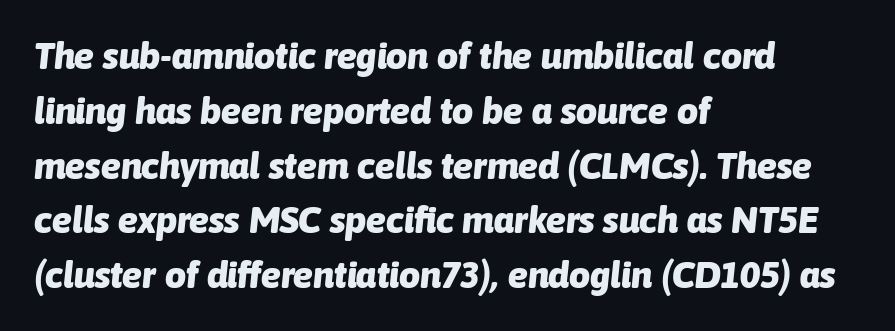
{"italic": "yes", "lean": "right", "slant_degrees": 6, "bold": "yes", "weight": "heavy", "width": "normal", "stroke_contrast": "low", "x_height": "medium", "monospaced": "no", "underline": "no", "align": "left", "line_spacing": "normal", "line_spacing_ratio": 1.48, "letter_spacing": "normal", "letter_spacing_em": 0.0, "glyph_px": 37}
